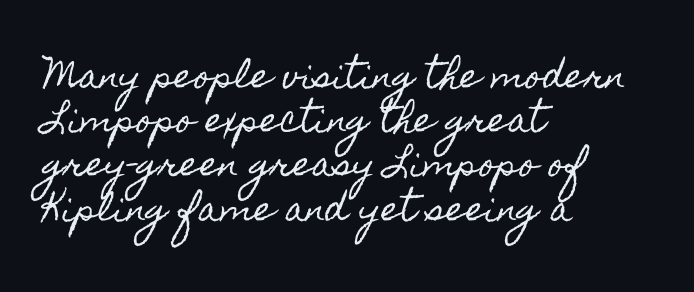
Q: Is the text italic (slanted)? A: Yes.
Q: Is the text underlined? A: No.
Q: How is the paragraph aligned? A: Left-aligned.
Q: Is the spacing between letters normal or unusually wide? A: Normal.
Q: Is the spacing between lines tight, normal or loose? A: Normal.
Q: Width (condensed, normal, or wide)? A: Condensed.
Q: x-height? A: Small.
Q: Monospaced? A: No.
